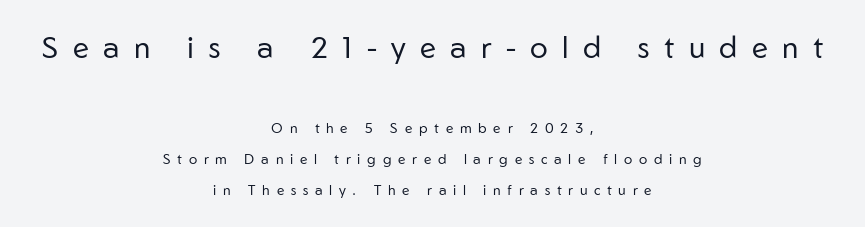
Q: Is the text bold? A: No.
Q: Is the text italic (slanted)? A: No, it is upright.
Q: Is the typeface a serif or a sans-serif typeface? A: Sans-serif.
Q: Is the text underlined? A: No.
Q: How is the paragraph aligned? A: Centered.
Q: Is the spacing between letters normal or unusually wide? A: Unusually wide.
Q: Is the spacing between lines tight, normal or loose? A: Loose.
Q: Which block of text is set in a larger size, the first (top) or the second (bottom)? A: The first (top) one.
Q: Width (condensed, normal, or wide)? A: Normal.
Q: Stroke contrast? A: Low.
Q: x-height? A: Medium.
Q: Monospaced? A: No.
